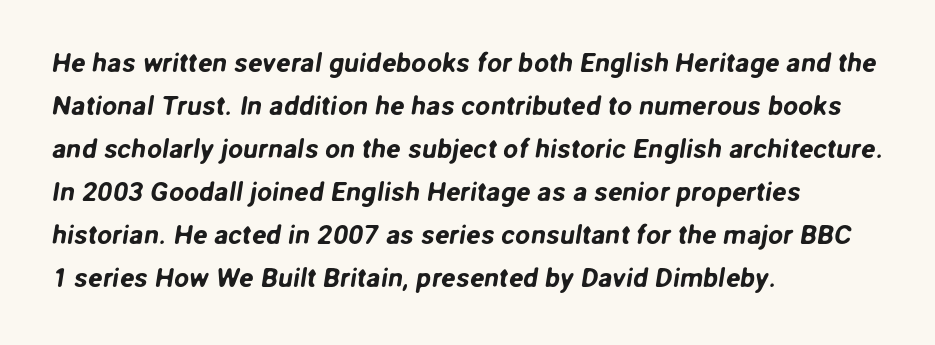
{"underline": "no", "align": "left", "line_spacing": "normal", "line_spacing_ratio": 1.59, "letter_spacing": "normal", "letter_spacing_em": 0.0, "glyph_px": 27}
